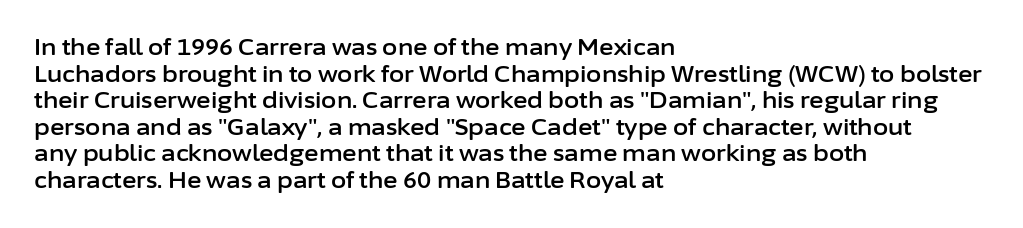
The image shows 22 px text type, upright; set left-aligned, line spacing 1.21x, normal letter spacing, not underlined.
